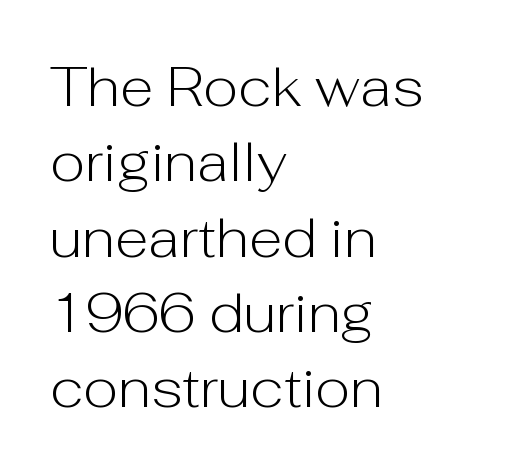
Q: Is the text bold? A: No.
Q: Is the text italic (slanted)? A: No, it is upright.
Q: Is the typeface a serif or a sans-serif typeface? A: Sans-serif.
Q: Is the text underlined? A: No.
Q: How is the paragraph aligned? A: Left-aligned.
Q: Is the spacing between letters normal or unusually wide? A: Normal.
Q: Is the spacing between lines tight, normal or loose? A: Normal.
Q: Width (condensed, normal, or wide)? A: Normal.
Q: Stroke contrast? A: Low.
Q: x-height? A: Medium.
Q: Monospaced? A: No.
